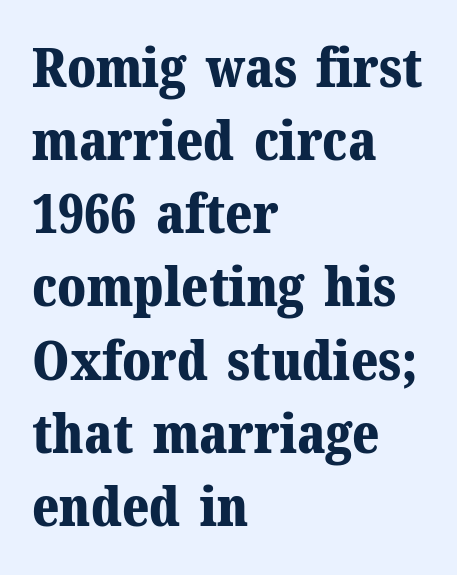
{"serif": "yes", "italic": "no", "bold": "yes", "weight": "bold", "width": "normal", "stroke_contrast": "medium", "x_height": "medium", "monospaced": "no", "underline": "no", "align": "left", "line_spacing": "normal", "line_spacing_ratio": 1.33, "letter_spacing": "normal", "letter_spacing_em": 0.0, "glyph_px": 55}
